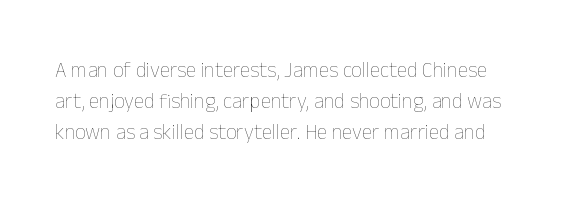
{"italic": "no", "bold": "no", "underline": "no", "line_spacing": "normal", "line_spacing_ratio": 1.48, "letter_spacing": "normal", "letter_spacing_em": 0.0, "glyph_px": 21}
